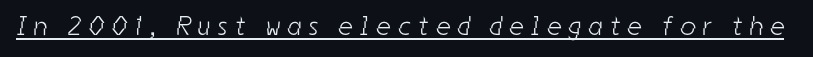
A light-to-regular cut is what we see here. Caption: expanded tracking, letters set apart. The specimen includes a rule beneath the text block's lines.
